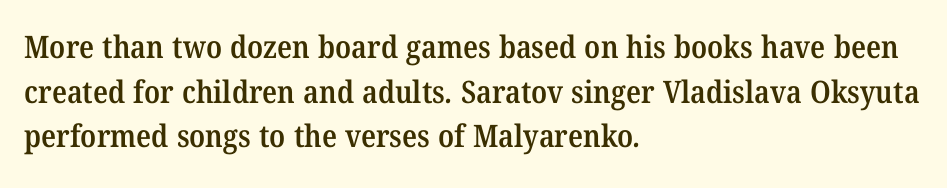
{"serif": "yes", "bold": "semi", "weight": "semibold", "width": "normal", "stroke_contrast": "medium", "x_height": "medium", "monospaced": "no", "underline": "no", "align": "left", "line_spacing": "normal", "line_spacing_ratio": 1.44, "letter_spacing": "normal", "letter_spacing_em": 0.0, "glyph_px": 31}
